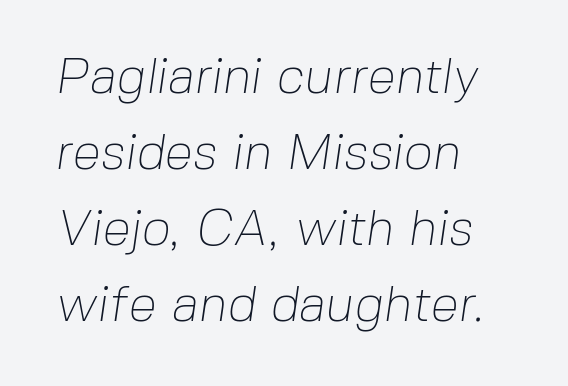
Q: Is the text bold? A: No.
Q: Is the typeface a serif or a sans-serif typeface? A: Sans-serif.
Q: Is the text underlined? A: No.
Q: How is the paragraph aligned? A: Left-aligned.
Q: Is the spacing between letters normal or unusually wide? A: Normal.
Q: Is the spacing between lines tight, normal or loose? A: Normal.
Q: Width (condensed, normal, or wide)? A: Normal.
Q: Stroke contrast? A: Low.
Q: x-height? A: Medium.
Q: Monospaced? A: No.
